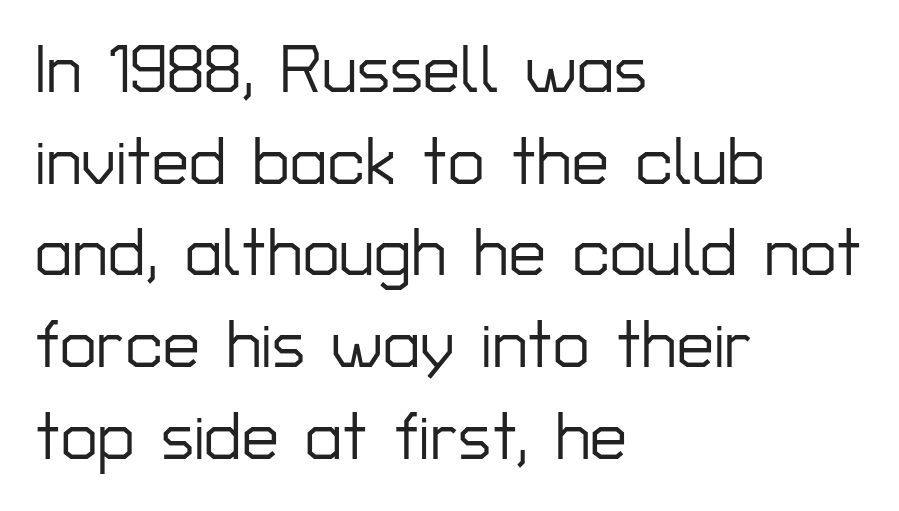
Looks like regular typesetting: each glyph gets only the width it needs. It's the straight-up-and-down kind of type. Are there feet on the stems? There aren't — it's a sans. The line-height multiplier appears to be the usual default. These lines keep a tight, regular rhythm from letter to letter. The passage shown is not underscored anywhere.
